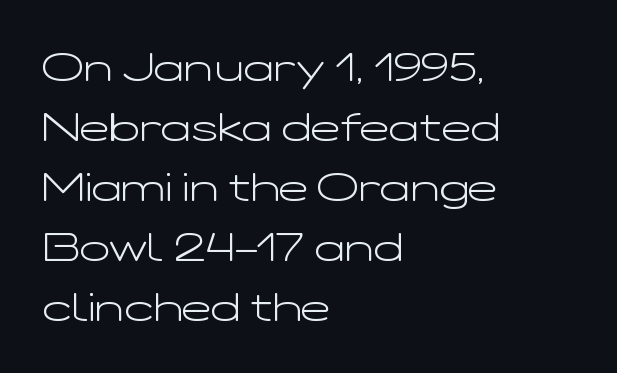
The image shows 40 px light, wide sans-serif type, upright; set left-aligned, normal line spacing (1.5x), normal letter spacing, not underlined; low stroke contrast and a medium x-height.
